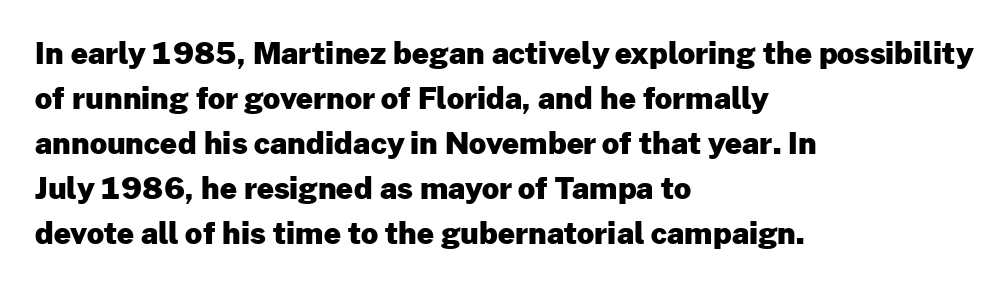
Q: Is the text bold? A: Yes.
Q: Is the text italic (slanted)? A: No, it is upright.
Q: Is the typeface a serif or a sans-serif typeface? A: Sans-serif.
Q: Is the text underlined? A: No.
Q: How is the paragraph aligned? A: Left-aligned.
Q: Is the spacing between letters normal or unusually wide? A: Normal.
Q: Is the spacing between lines tight, normal or loose? A: Normal.
Q: Width (condensed, normal, or wide)? A: Normal.
Q: Stroke contrast? A: Low.
Q: x-height? A: Medium.
Q: Monospaced? A: No.
